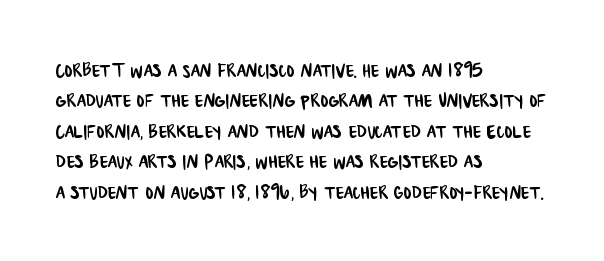
Q: Is the text underlined? A: No.
Q: How is the paragraph aligned? A: Left-aligned.
Q: Is the spacing between letters normal or unusually wide? A: Normal.
Q: Is the spacing between lines tight, normal or loose? A: Normal.
